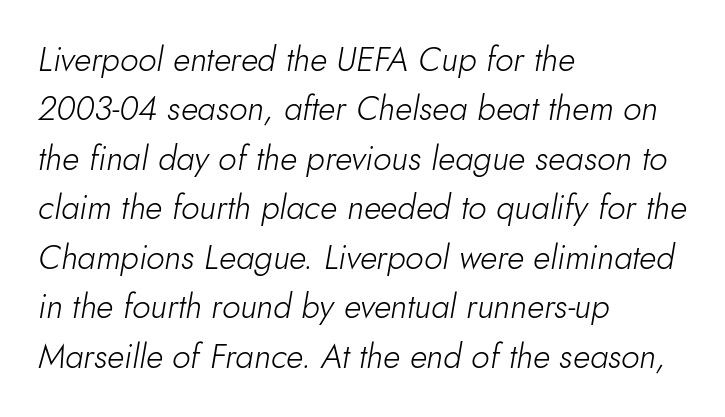
{"italic": "yes", "lean": "right", "slant_degrees": 10, "bold": "no", "weight": "light", "width": "normal", "stroke_contrast": "low", "x_height": "small", "monospaced": "no", "underline": "no", "align": "left", "line_spacing": "normal", "line_spacing_ratio": 1.5, "letter_spacing": "normal", "letter_spacing_em": 0.0, "glyph_px": 33}
